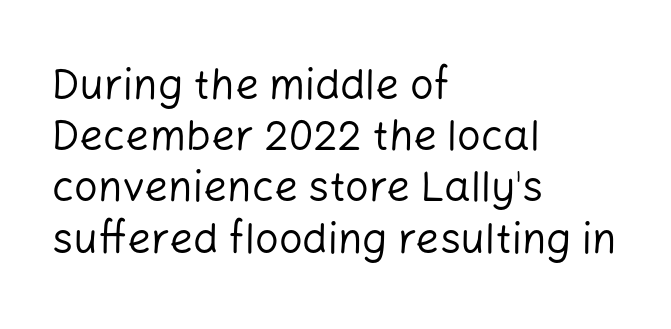
{"serif": "no", "italic": "no", "bold": "no", "weight": "regular", "width": "normal", "stroke_contrast": "low", "x_height": "medium", "monospaced": "no", "underline": "no", "align": "left", "line_spacing_ratio": 1.22, "letter_spacing": "normal", "letter_spacing_em": 0.0, "glyph_px": 42}
